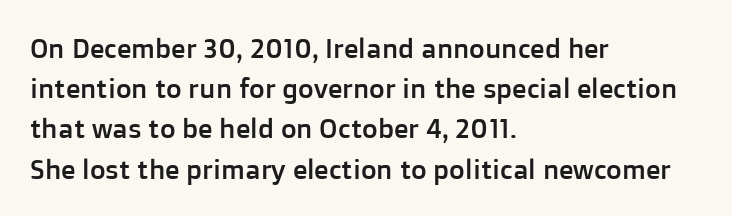
The image shows 27 px text type, upright; set left-aligned, normal line spacing (1.49x), normal letter spacing, not underlined.
